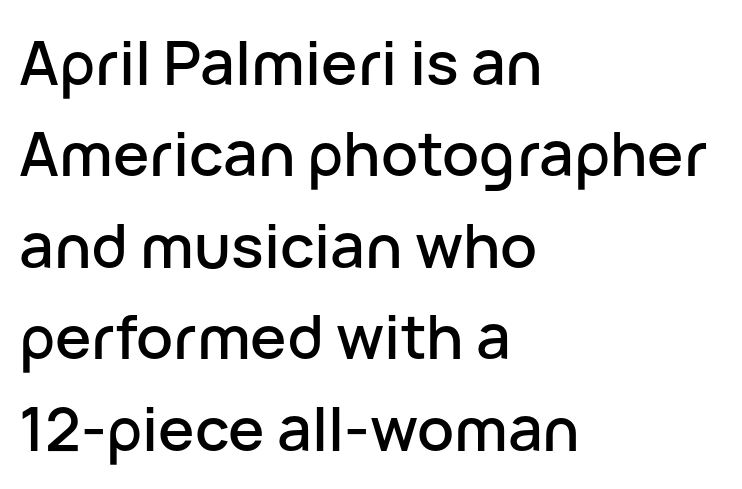
Q: Is the text italic (slanted)? A: No, it is upright.
Q: Is the typeface a serif or a sans-serif typeface? A: Sans-serif.
Q: Is the text underlined? A: No.
Q: How is the paragraph aligned? A: Left-aligned.
Q: Is the spacing between letters normal or unusually wide? A: Normal.
Q: Is the spacing between lines tight, normal or loose? A: Normal.
Q: Width (condensed, normal, or wide)? A: Normal.
Q: Stroke contrast? A: Low.
Q: x-height? A: Medium.
Q: Monospaced? A: No.
